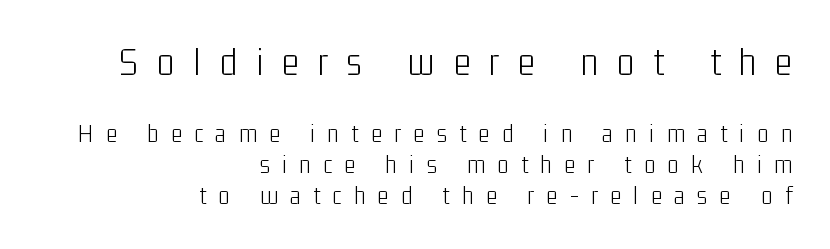
{"serif": "no", "italic": "no", "bold": "no", "weight": "light", "width": "condensed", "stroke_contrast": "low", "x_height": "medium", "monospaced": "no", "underline": "no", "align": "right", "line_spacing": "tight", "line_spacing_ratio": 1.15, "letter_spacing": "wide", "letter_spacing_em": 0.46, "larger_block": "first", "size_ratio": 1.52, "glyph_px": 41}
